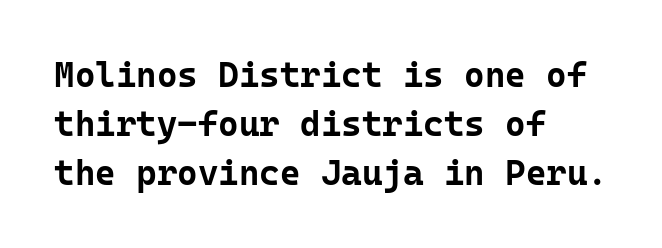
{"serif": "no", "italic": "no", "bold": "yes", "weight": "bold", "width": "normal", "stroke_contrast": "low", "x_height": "medium", "monospaced": "yes", "underline": "no", "align": "left", "line_spacing": "normal", "line_spacing_ratio": 1.4, "letter_spacing": "normal", "letter_spacing_em": 0.0, "glyph_px": 35}
